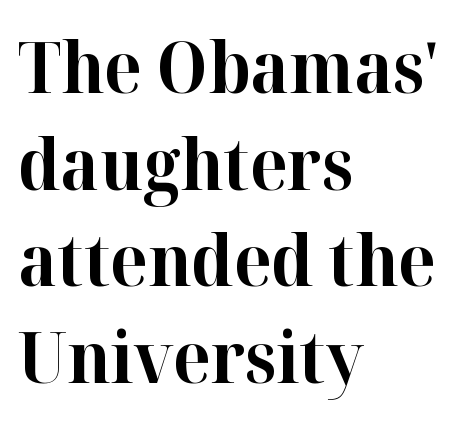
The image shows 70 px bold serif type, upright; set left-aligned, normal line spacing (1.38x), normal letter spacing, not underlined; high stroke contrast and a medium x-height.
